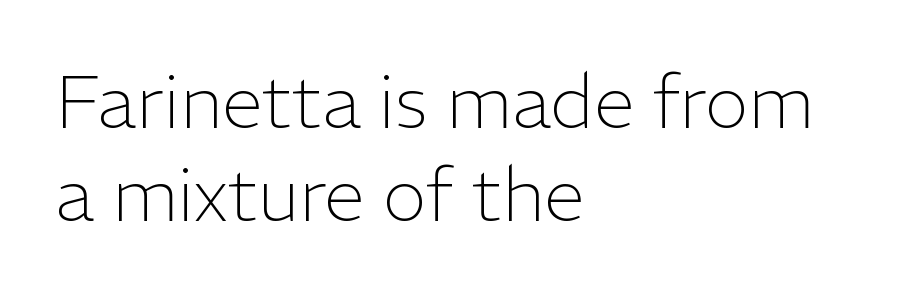
Decoration check: the copy has no underline. Horizontal bands of white between lines are of average thickness. Is the letter spacing exaggerated? No — it looks like the ordinary default. The designer went with a sans here, leaving each stem footless.
